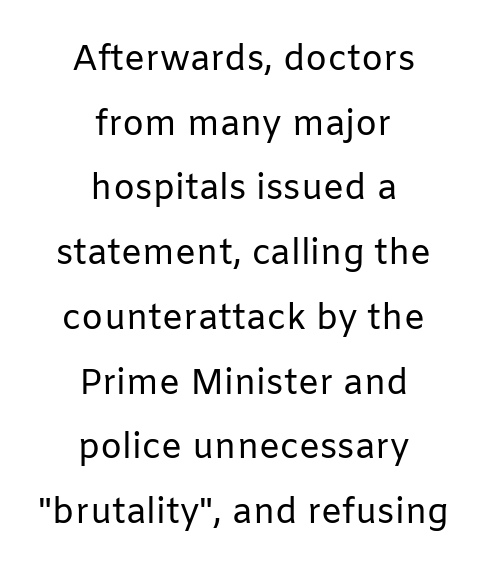
Q: Is the text bold? A: No.
Q: Is the text italic (slanted)? A: No, it is upright.
Q: Is the typeface a serif or a sans-serif typeface? A: Sans-serif.
Q: Is the text underlined? A: No.
Q: How is the paragraph aligned? A: Centered.
Q: Is the spacing between letters normal or unusually wide? A: Normal.
Q: Width (condensed, normal, or wide)? A: Normal.
Q: Stroke contrast? A: Low.
Q: x-height? A: Medium.
Q: Monospaced? A: No.
